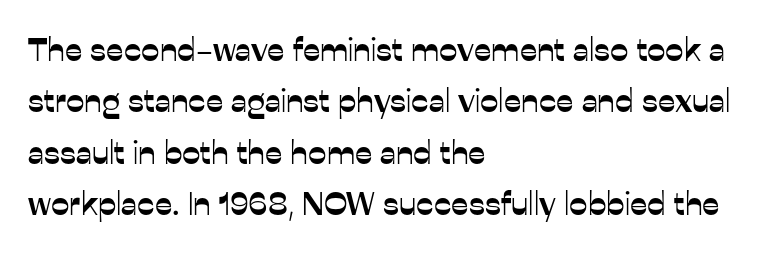
Descenders are the only things crossing below the line. Looks like regular typesetting: each glyph gets only the width it needs. Tracking value appears to be zero — textbook default spacing. A classic flush-left, rag-right setting is used for this passage. Nope, no serifs anywhere on these letters. Posture: vertical.
